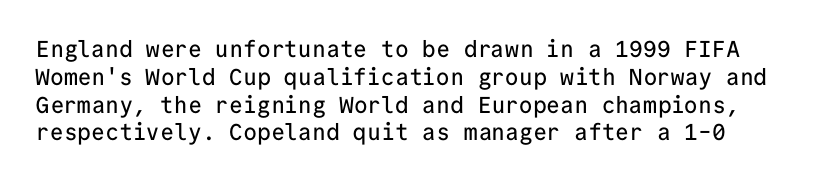
{"italic": "no", "underline": "no", "line_spacing_ratio": 1.21, "letter_spacing": "normal", "letter_spacing_em": 0.0, "glyph_px": 23}
